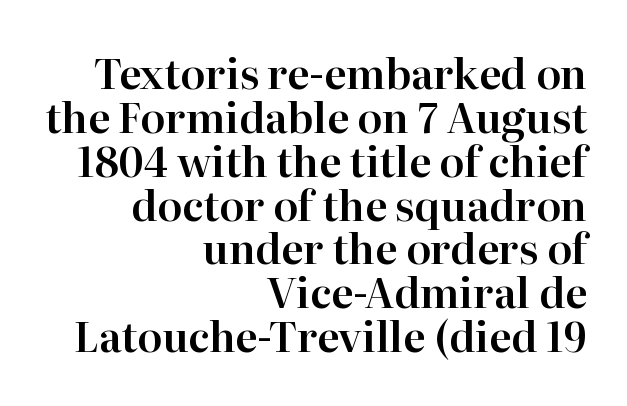
The image shows 41 px serif type, upright; set right-aligned, tight line spacing (1.07x), normal letter spacing, not underlined; high stroke contrast and a medium x-height.
